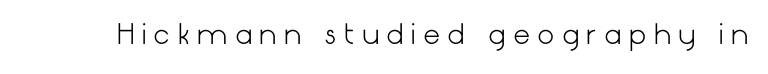
Q: Is the text bold? A: No.
Q: Is the text italic (slanted)? A: No, it is upright.
Q: Is the text underlined? A: No.
Q: Is the spacing between letters normal or unusually wide? A: Unusually wide.
